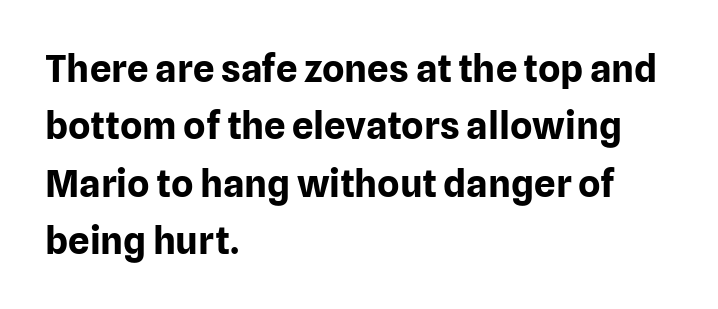
The image shows 38 px bold sans-serif type, upright; set left-aligned, normal line spacing (1.51x), normal letter spacing, not underlined; low stroke contrast and a medium x-height.
